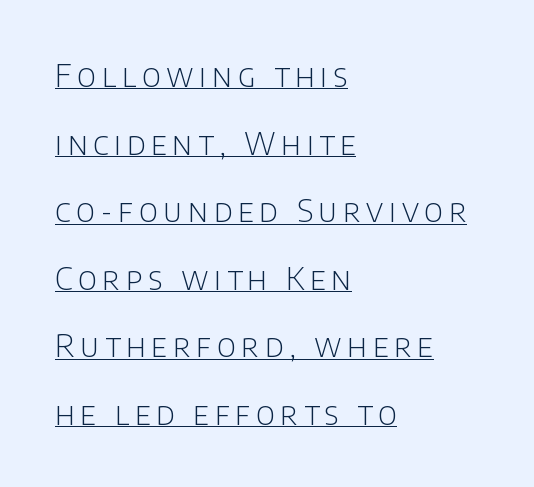
Q: Is the text bold? A: No.
Q: Is the text italic (slanted)? A: No, it is upright.
Q: Is the typeface a serif or a sans-serif typeface? A: Sans-serif.
Q: Is the text underlined? A: Yes.
Q: How is the paragraph aligned? A: Left-aligned.
Q: Is the spacing between lines tight, normal or loose? A: Loose.
Q: Width (condensed, normal, or wide)? A: Normal.
Q: Stroke contrast? A: Low.
Q: x-height? A: Large.
Q: Monospaced? A: No.
